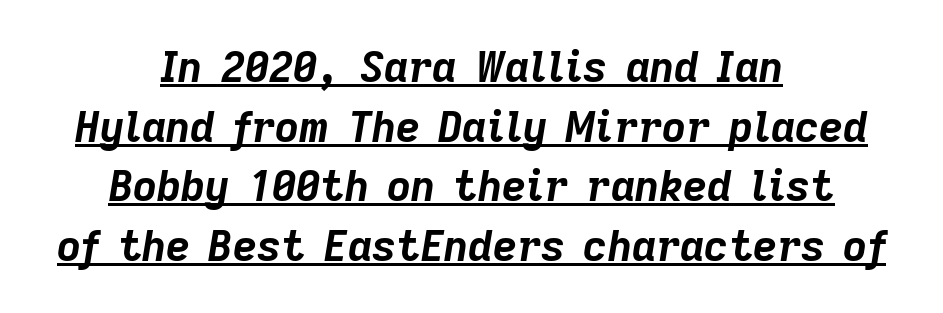
The image shows 42 px bold type, italic (leaning right); set centered, normal line spacing (1.42x), normal letter spacing, underlined; low stroke contrast and a medium x-height.
